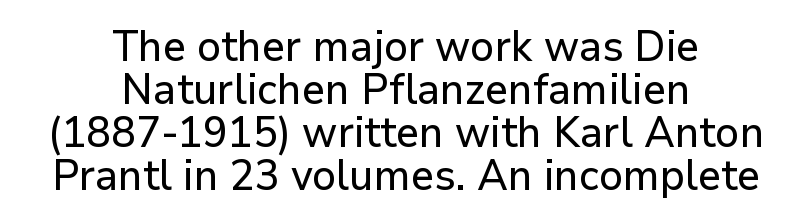
Varying glyph widths throughout — classic text-font behaviour. The space between consecutive lines is stingy. Note: no serifs on the glyphs. The lettering holds an erect, upright posture throughout. This sample uses plain, unmodified letter spacing. Check the space under the baseline: it is left empty.
